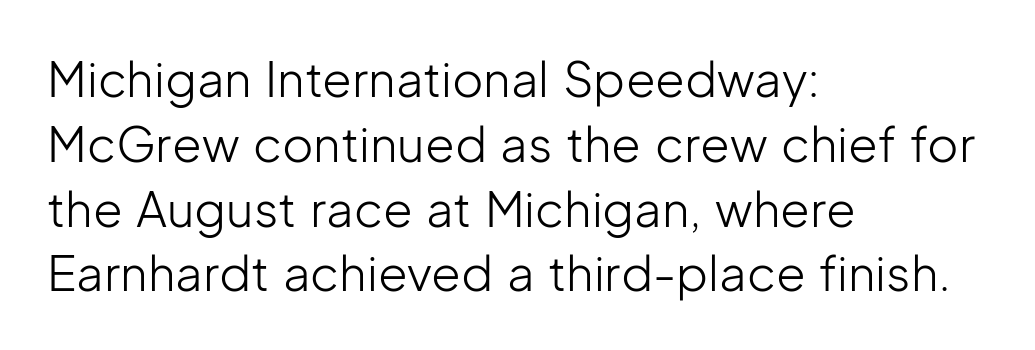
Are there feet on the stems? There aren't — it's a sans. The rendering uses a moderate line-height, typical for paragraphs. Posture: straight, roman, zero tilt. Does the copy run flush right? No — it runs flush left. The space directly below the letters is spotless. Is the letter spacing exaggerated? No — it looks like the ordinary default.
